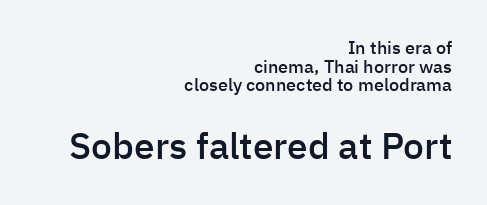
The image shows 37 px semibold sans-serif type, upright; set right-aligned, tight line spacing (1.04x), normal letter spacing, not underlined; the second (bottom) block is 2.06x larger; low stroke contrast and a medium x-height.
